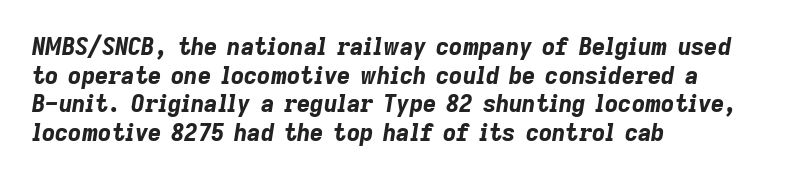
The strip under each line holds only bare page. Glyph-to-glyph distance matches everyday printed text. The lines are quadded left. Would a proofreader flag this as italicized? Yes. A full-strength bold gives these letters their thick strokes.
